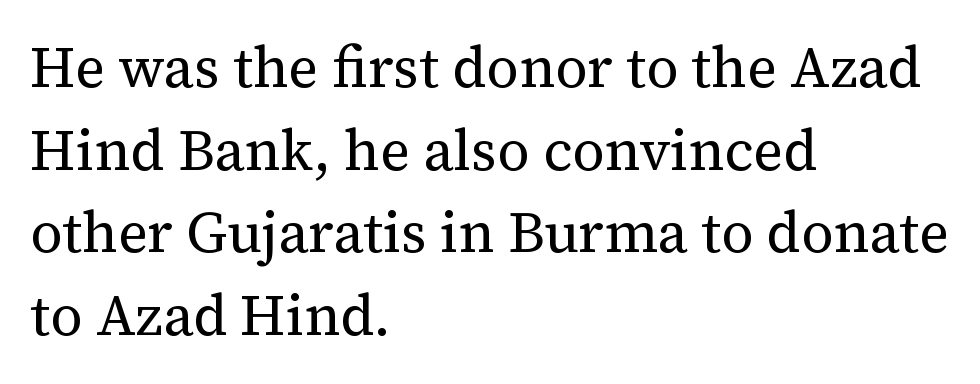
Q: Is the text bold? A: No.
Q: Is the text italic (slanted)? A: No, it is upright.
Q: Is the typeface a serif or a sans-serif typeface? A: Serif.
Q: Is the text underlined? A: No.
Q: How is the paragraph aligned? A: Left-aligned.
Q: Is the spacing between letters normal or unusually wide? A: Normal.
Q: Is the spacing between lines tight, normal or loose? A: Normal.
Q: Width (condensed, normal, or wide)? A: Normal.
Q: Stroke contrast? A: Medium.
Q: x-height? A: Medium.
Q: Monospaced? A: No.
